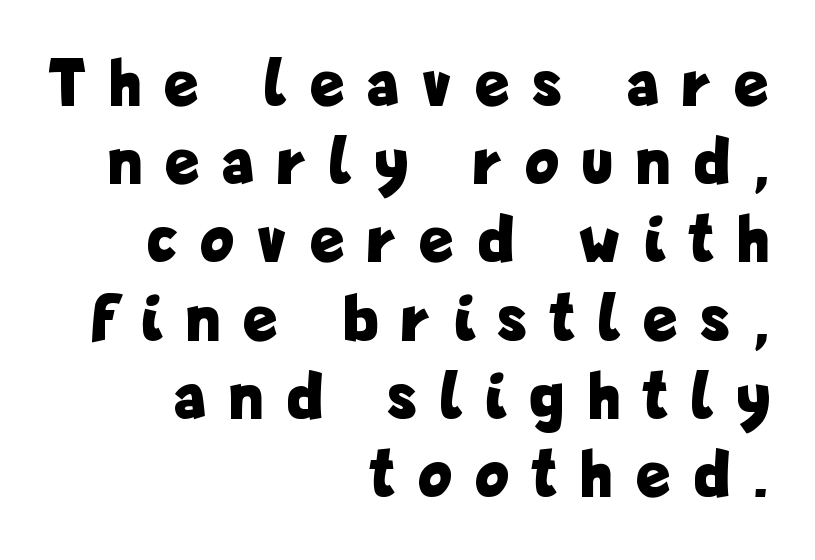
The image shows 68 px bold, condensed sans-serif type, upright; set right-aligned, tight line spacing (1.15x), unusually wide letter spacing (+0.38 em), not underlined; low stroke contrast and a medium x-height.
